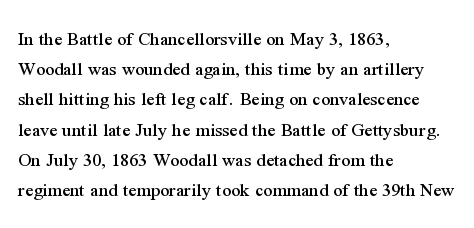
The image shows 20 px text type, upright; set left-aligned, normal line spacing (1.51x), normal letter spacing, not underlined.
